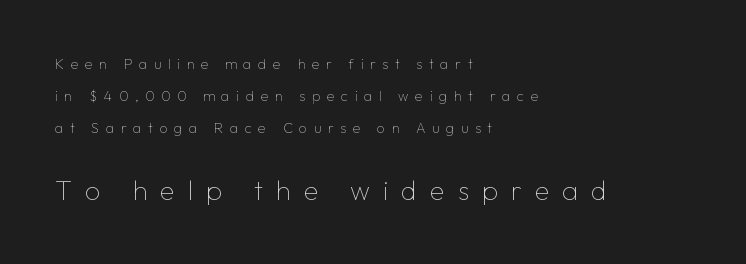
{"italic": "no", "bold": "no", "underline": "no", "align": "left", "line_spacing": "loose", "line_spacing_ratio": 2.3, "letter_spacing": "wide", "letter_spacing_em": 0.48, "larger_block": "second", "size_ratio": 1.93, "glyph_px": 27}
